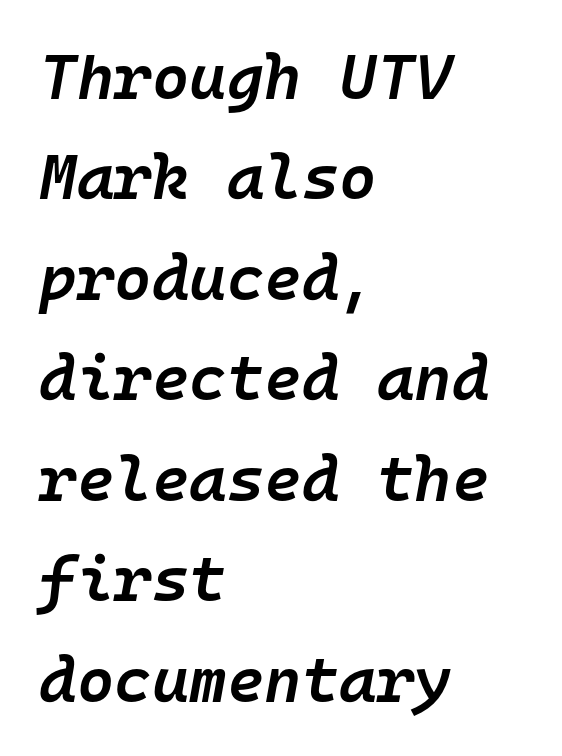
The image shows 64 px semibold type, italic (leaning right), monospaced; set left-aligned, normal line spacing (1.57x), normal letter spacing, not underlined; low stroke contrast and a medium x-height.
